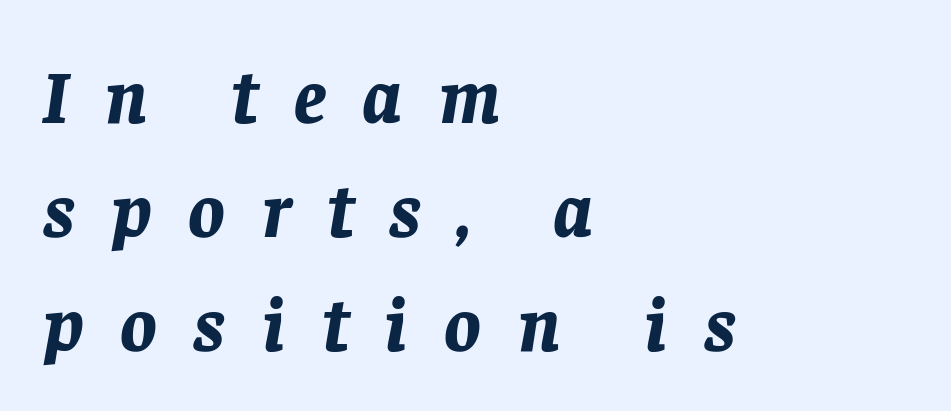
{"italic": "yes", "lean": "right", "slant_degrees": 8, "bold": "yes", "weight": "bold", "width": "normal", "stroke_contrast": "low", "x_height": "large", "monospaced": "no", "underline": "no", "align": "left", "line_spacing": "normal", "line_spacing_ratio": 1.5, "letter_spacing": "wide", "letter_spacing_em": 0.48, "glyph_px": 76}
